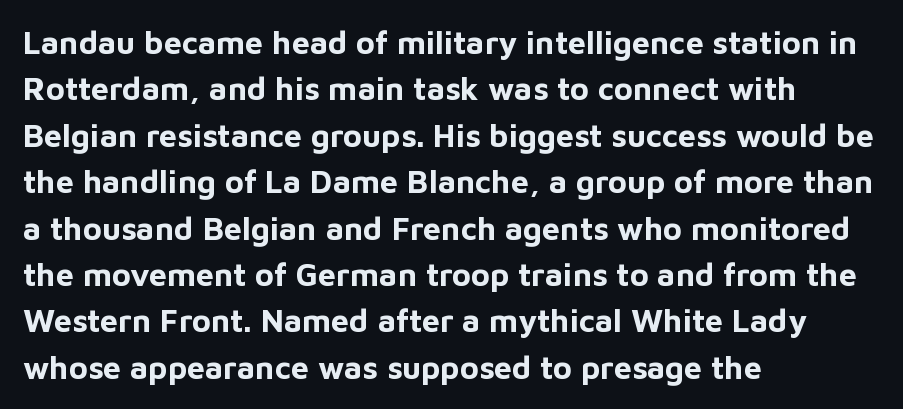
Q: Is the text bold? A: Yes.
Q: Is the text italic (slanted)? A: No, it is upright.
Q: Is the typeface a serif or a sans-serif typeface? A: Sans-serif.
Q: Is the text underlined? A: No.
Q: How is the paragraph aligned? A: Left-aligned.
Q: Is the spacing between letters normal or unusually wide? A: Normal.
Q: Is the spacing between lines tight, normal or loose? A: Normal.
Q: Width (condensed, normal, or wide)? A: Normal.
Q: Stroke contrast? A: Low.
Q: x-height? A: Medium.
Q: Monospaced? A: No.
